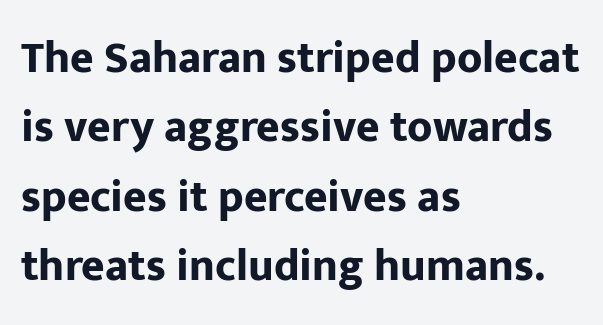
{"serif": "no", "italic": "no", "bold": "yes", "weight": "bold", "width": "normal", "stroke_contrast": "low", "x_height": "medium", "monospaced": "no", "underline": "no", "align": "left", "line_spacing": "normal", "line_spacing_ratio": 1.54, "letter_spacing": "normal", "letter_spacing_em": 0.0, "glyph_px": 45}
